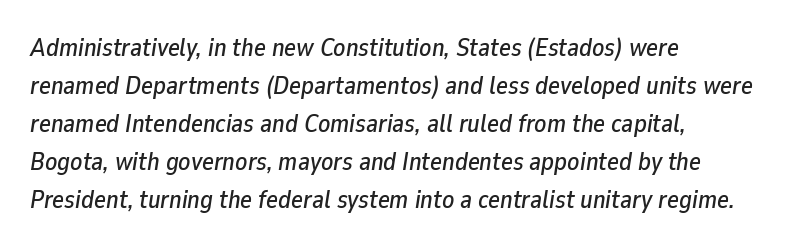
{"italic": "yes", "lean": "right", "slant_degrees": 9, "underline": "no", "align": "left", "line_spacing": "normal", "line_spacing_ratio": 1.52, "letter_spacing": "normal", "letter_spacing_em": 0.0, "glyph_px": 25}
